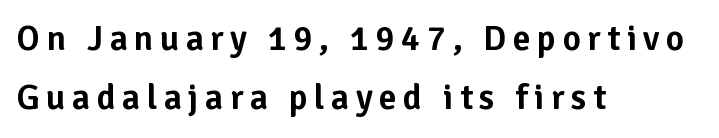
Q: Is the text italic (slanted)? A: No, it is upright.
Q: Is the typeface a serif or a sans-serif typeface? A: Sans-serif.
Q: Is the text underlined? A: No.
Q: How is the paragraph aligned? A: Left-aligned.
Q: Is the spacing between lines tight, normal or loose? A: Normal.
Q: Width (condensed, normal, or wide)? A: Normal.
Q: Stroke contrast? A: Low.
Q: x-height? A: Medium.
Q: Monospaced? A: No.
